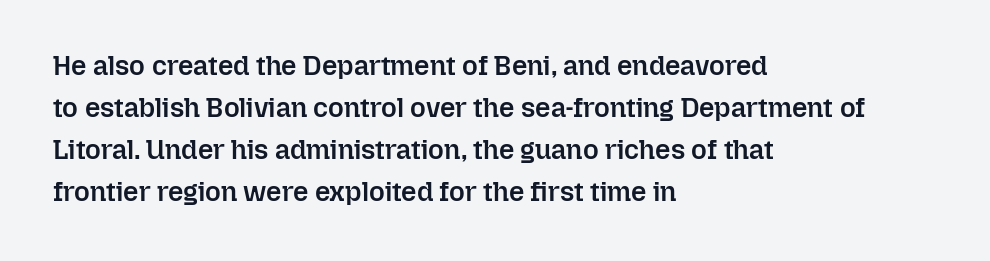
{"italic": "no", "bold": "semi", "underline": "no", "align": "left", "line_spacing": "normal", "line_spacing_ratio": 1.56, "letter_spacing": "normal", "letter_spacing_em": 0.0, "glyph_px": 27}
